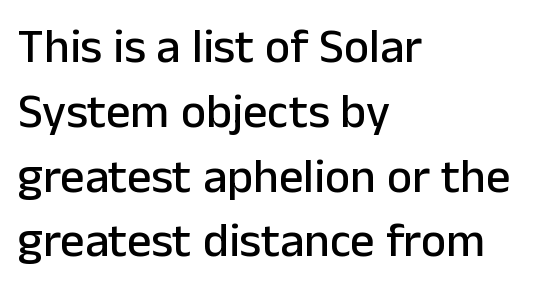
Q: Is the text italic (slanted)? A: No, it is upright.
Q: Is the typeface a serif or a sans-serif typeface? A: Sans-serif.
Q: Is the text underlined? A: No.
Q: How is the paragraph aligned? A: Left-aligned.
Q: Is the spacing between letters normal or unusually wide? A: Normal.
Q: Is the spacing between lines tight, normal or loose? A: Normal.
Q: Width (condensed, normal, or wide)? A: Normal.
Q: Stroke contrast? A: Low.
Q: x-height? A: Medium.
Q: Monospaced? A: No.
